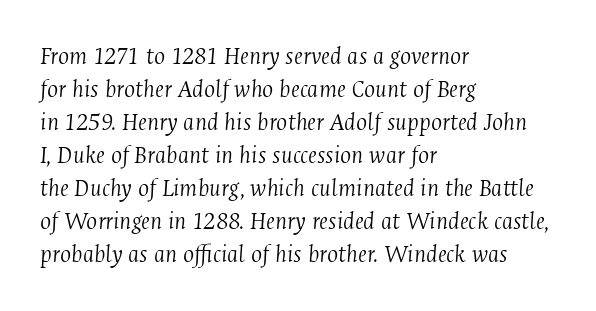
The image shows 26 px text type, italic (leaning right); set left-aligned, normal line spacing (1.27x), normal letter spacing, not underlined.
